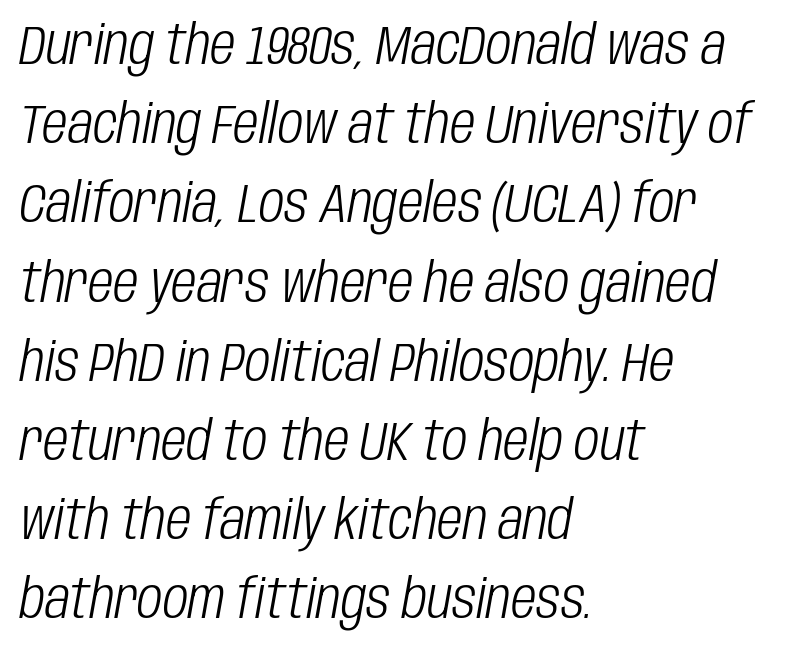
{"italic": "yes", "lean": "right", "slant_degrees": 10, "bold": "no", "weight": "light", "width": "condensed", "stroke_contrast": "low", "x_height": "large", "monospaced": "no", "underline": "no", "align": "left", "line_spacing": "normal", "line_spacing_ratio": 1.44, "letter_spacing": "normal", "letter_spacing_em": 0.0, "glyph_px": 55}
